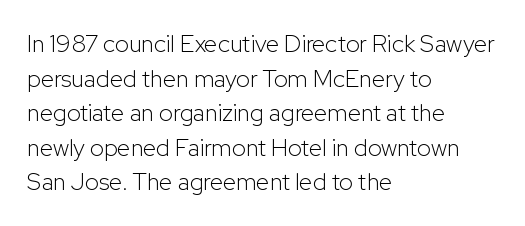
Q: Is the text bold? A: No.
Q: Is the text italic (slanted)? A: No, it is upright.
Q: Is the text underlined? A: No.
Q: How is the paragraph aligned? A: Left-aligned.
Q: Is the spacing between letters normal or unusually wide? A: Normal.
Q: Is the spacing between lines tight, normal or loose? A: Normal.
